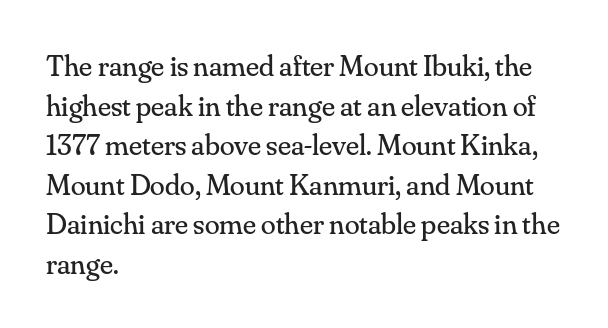
Q: Is the text bold? A: No.
Q: Is the text italic (slanted)? A: No, it is upright.
Q: Is the typeface a serif or a sans-serif typeface? A: Serif.
Q: Is the text underlined? A: No.
Q: How is the paragraph aligned? A: Left-aligned.
Q: Is the spacing between letters normal or unusually wide? A: Normal.
Q: Is the spacing between lines tight, normal or loose? A: Normal.
Q: Width (condensed, normal, or wide)? A: Normal.
Q: Stroke contrast? A: Medium.
Q: x-height? A: Small.
Q: Monospaced? A: No.
